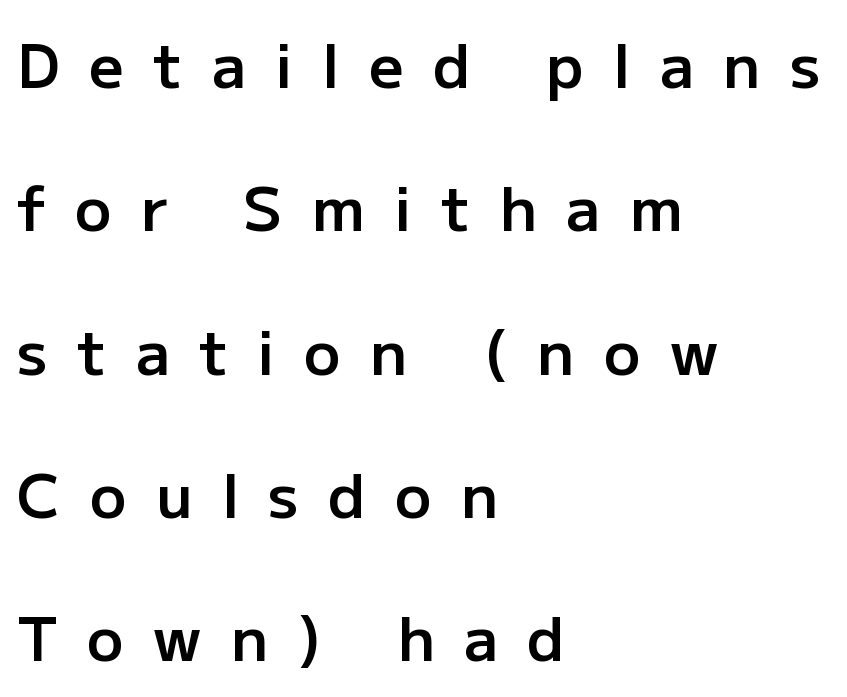
Quick note: not italic, upright. The horizontal fit of the characters is loose and conspicuously gappy. Think of a printed novel: that variable character pitch is what you see here. In CSS terms this would be text-align: left. The designer went with a sans here, leaving each stem footless.
